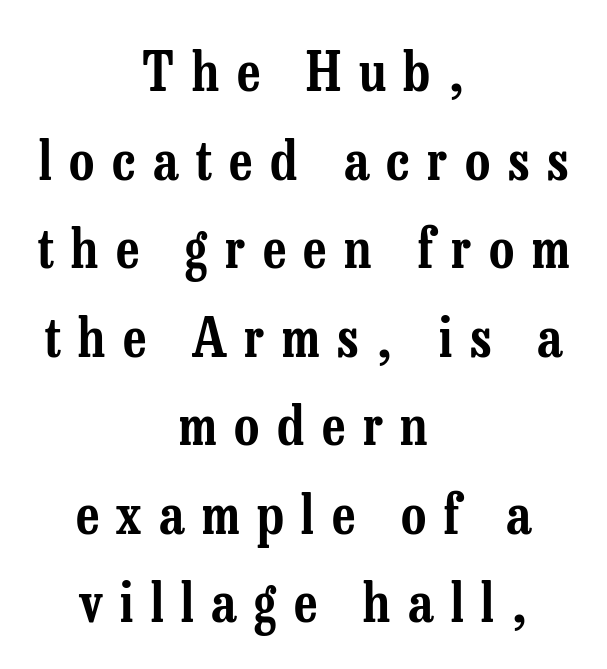
Q: Is the text italic (slanted)? A: No, it is upright.
Q: Is the typeface a serif or a sans-serif typeface? A: Serif.
Q: Is the text underlined? A: No.
Q: How is the paragraph aligned? A: Centered.
Q: Is the spacing between letters normal or unusually wide? A: Unusually wide.
Q: Is the spacing between lines tight, normal or loose? A: Normal.
Q: Width (condensed, normal, or wide)? A: Condensed.
Q: Stroke contrast? A: Low.
Q: x-height? A: Medium.
Q: Monospaced? A: No.
